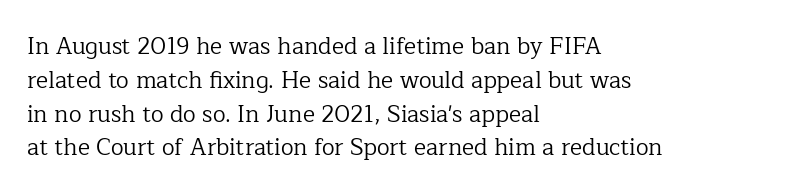
Q: Is the text bold? A: No.
Q: Is the text italic (slanted)? A: No, it is upright.
Q: Is the text underlined? A: No.
Q: How is the paragraph aligned? A: Left-aligned.
Q: Is the spacing between letters normal or unusually wide? A: Normal.
Q: Is the spacing between lines tight, normal or loose? A: Normal.
